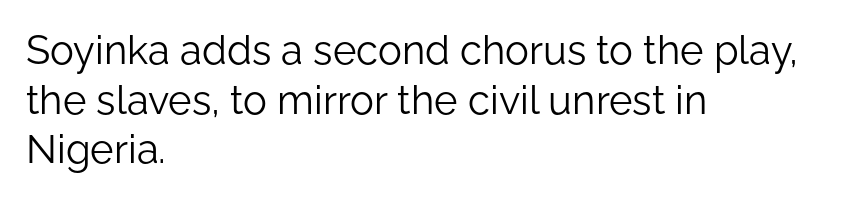
The image shows 40 px light sans-serif type, upright; set left-aligned, line spacing 1.24x, normal letter spacing, not underlined; low stroke contrast and a medium x-height.
